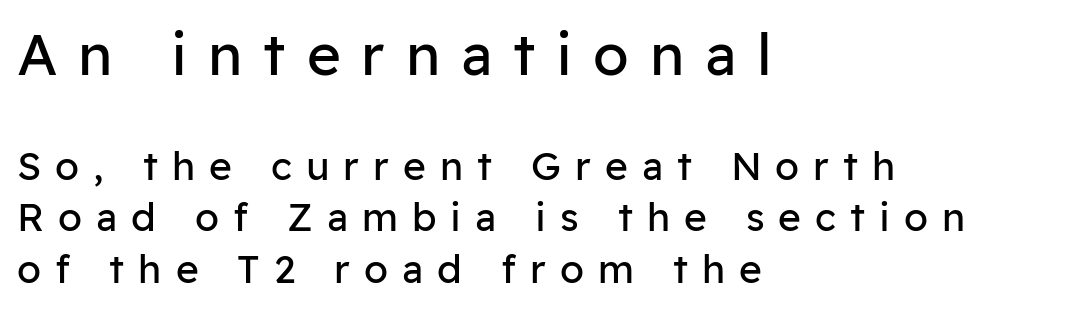
The image shows 58 px regular-weight sans-serif type, upright; set left-aligned, normal line spacing (1.33x), unusually wide letter spacing (+0.36 em), not underlined; the first (top) block is 1.49x larger; low stroke contrast and a medium x-height.
